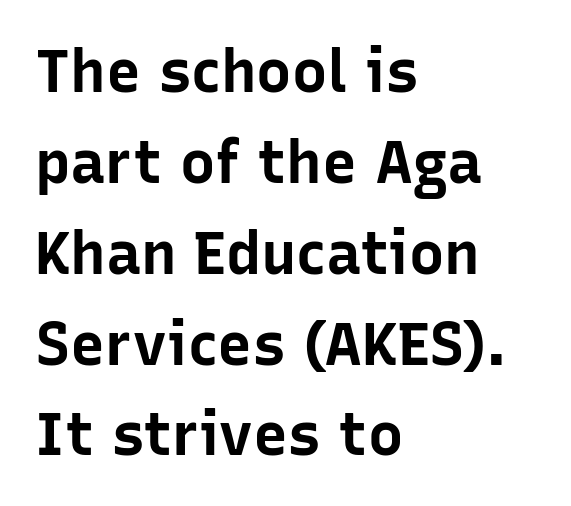
The image shows 59 px bold sans-serif type, upright; set left-aligned, normal line spacing (1.54x), normal letter spacing, not underlined; low stroke contrast and a medium x-height.
